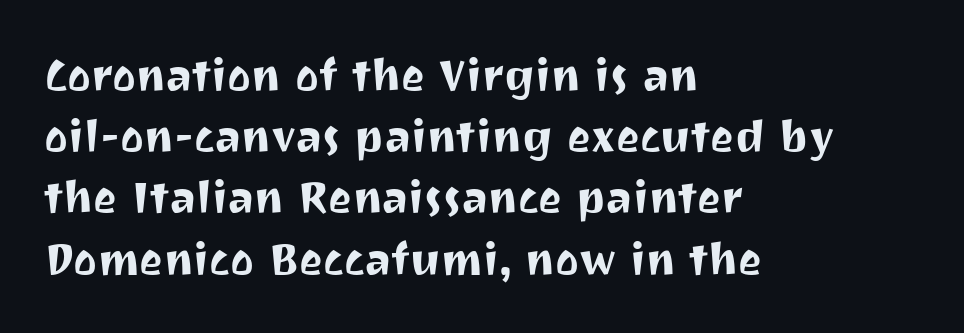
Does the leading feel generous? No, just average. Here the designer chose a conventional face with non-uniform glyph widths. The string is rendered with underlining switched off. The typesetter chose a ragged-right arrangement here.
